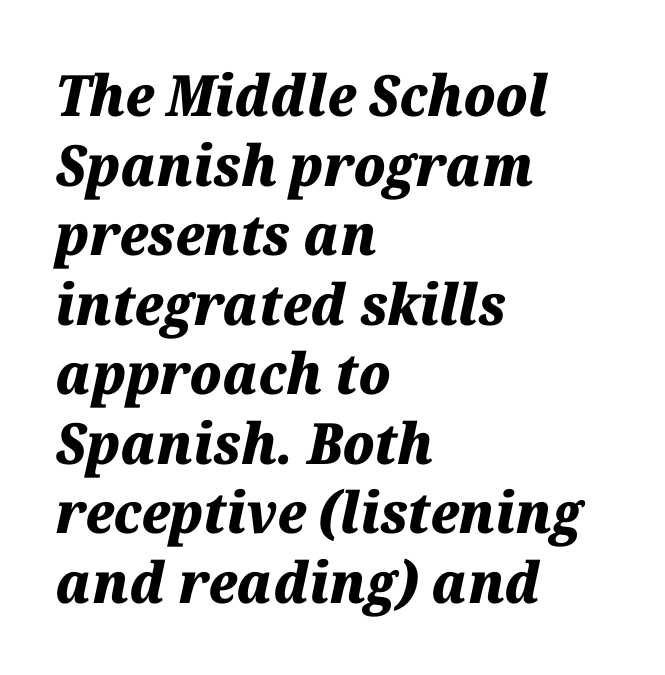
Horizontally, the lines are justified to the leading edge only. Each letter keeps its own natural width here, so spacing adapts to shape. Heavy-handed strokes throughout: this text is bold. The glyphs are unaccompanied by any horizontal stroke below them. This sample uses an oblique cut, with every glyph tilted off the vertical. There is no visible air inserted between adjacent glyphs.
